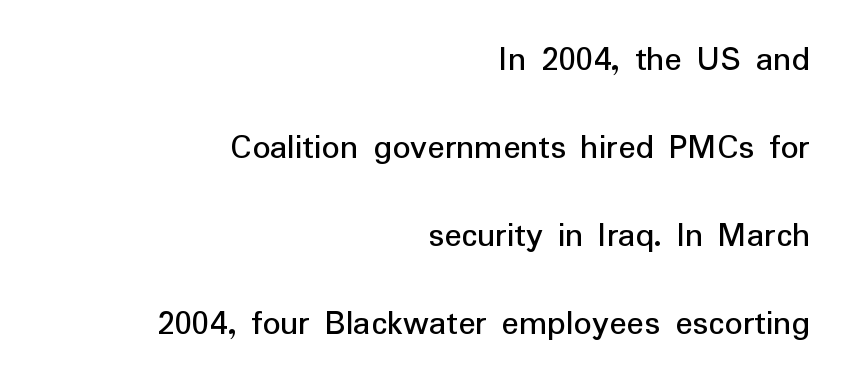
The image shows 36 px regular-weight sans-serif type, upright; set right-aligned, loose line spacing (2.44x), normal letter spacing, not underlined; low stroke contrast and a medium x-height.
